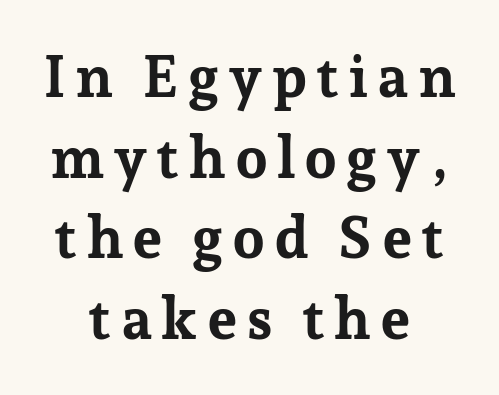
The image shows 58 px bold serif type, upright; set centered, normal line spacing (1.39x), not underlined; low stroke contrast and a medium x-height.
